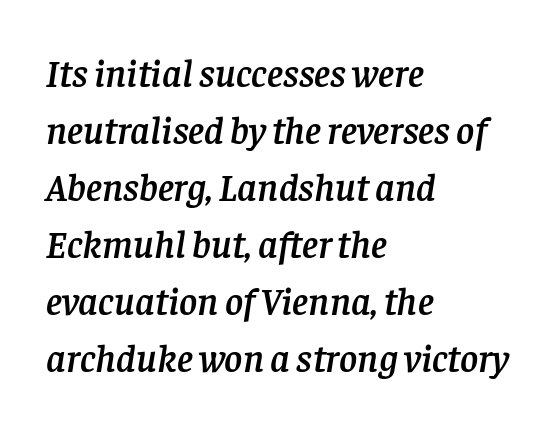
The rag falls on the right side of this text block. The passage shown is typed in a proportional face where columns would drift. Unmarked baselines from the first word to the last. Compared with typical paragraphs, the rows here are spaced about the same. If you drew a line through each stem, it would be angled. The text was rendered using a seriffed face with decorative stroke endings.
